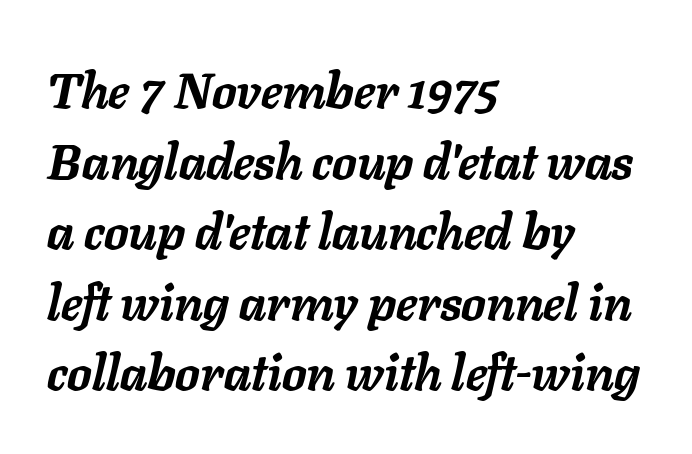
The image shows 49 px semibold type, italic (leaning right); set left-aligned, normal line spacing (1.44x), normal letter spacing, not underlined; low stroke contrast and a medium x-height.
